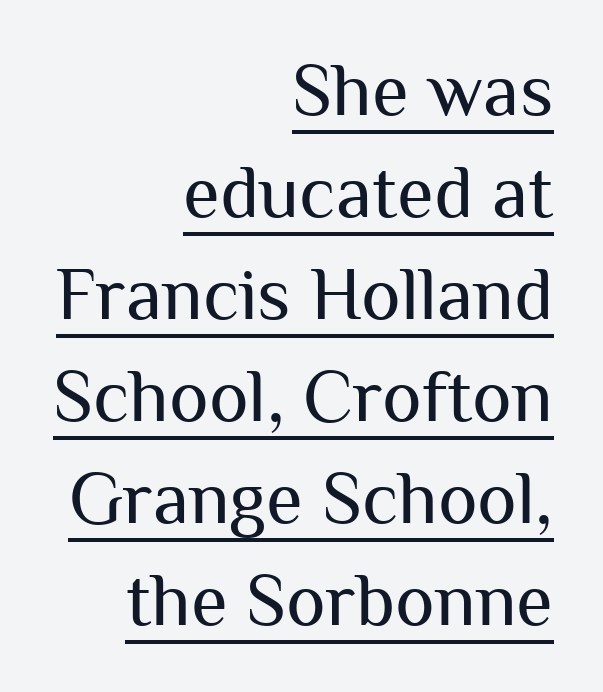
Q: Is the text bold? A: No.
Q: Is the text italic (slanted)? A: No, it is upright.
Q: Is the typeface a serif or a sans-serif typeface? A: Sans-serif.
Q: Is the text underlined? A: Yes.
Q: How is the paragraph aligned? A: Right-aligned.
Q: Is the spacing between letters normal or unusually wide? A: Normal.
Q: Is the spacing between lines tight, normal or loose? A: Normal.
Q: Width (condensed, normal, or wide)? A: Normal.
Q: Stroke contrast? A: Medium.
Q: x-height? A: Medium.
Q: Monospaced? A: No.
